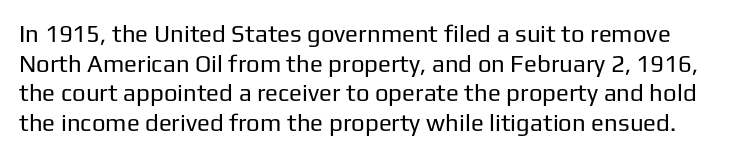
Descenders hang freely into open space. The font sits on the lighter half of the weight spectrum, regular included. The specimen reads as upright at a glance. No extra tracking has been applied to these lines.
